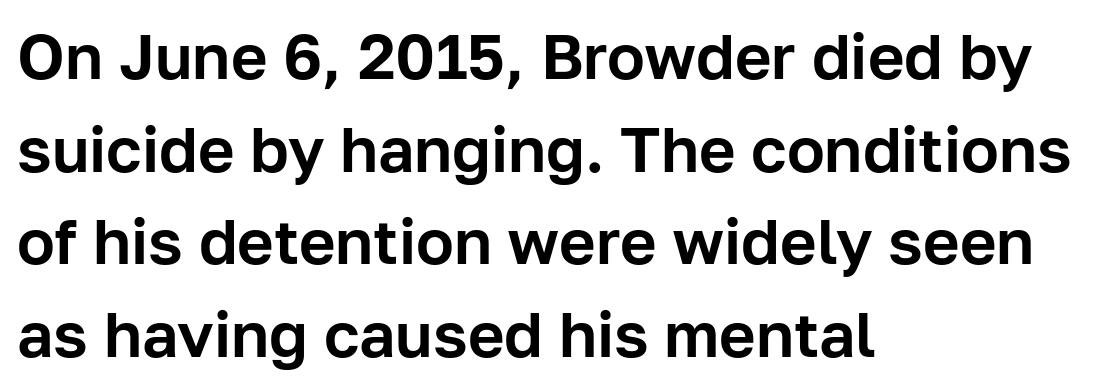
{"serif": "no", "italic": "no", "width": "normal", "stroke_contrast": "low", "x_height": "medium", "monospaced": "no", "underline": "no", "align": "left", "line_spacing": "normal", "line_spacing_ratio": 1.47, "letter_spacing": "normal", "letter_spacing_em": 0.0, "glyph_px": 63}
